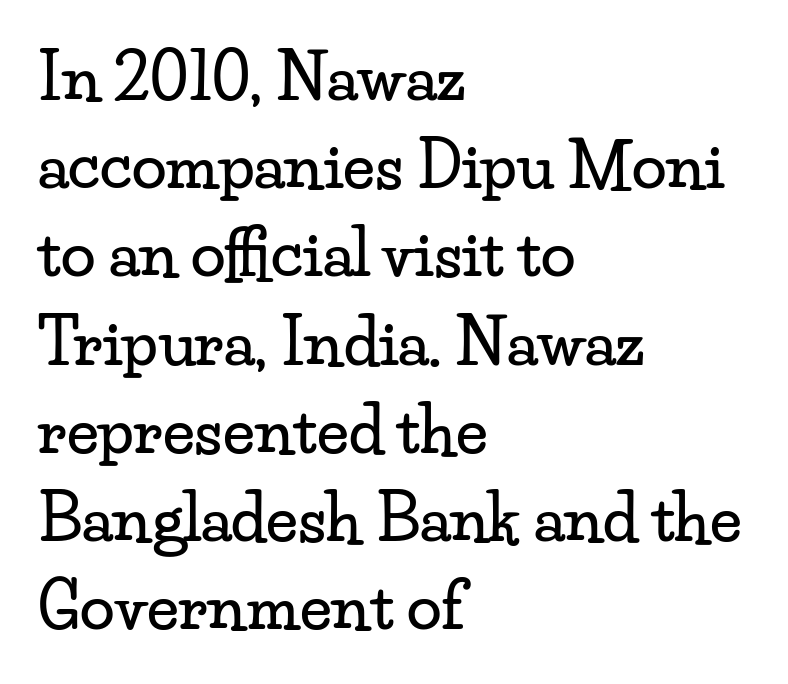
Q: Is the text italic (slanted)? A: No, it is upright.
Q: Is the typeface a serif or a sans-serif typeface? A: Serif.
Q: Is the text underlined? A: No.
Q: How is the paragraph aligned? A: Left-aligned.
Q: Is the spacing between letters normal or unusually wide? A: Normal.
Q: Is the spacing between lines tight, normal or loose? A: Normal.
Q: Width (condensed, normal, or wide)? A: Wide.
Q: Stroke contrast? A: Low.
Q: x-height? A: Small.
Q: Monospaced? A: No.
